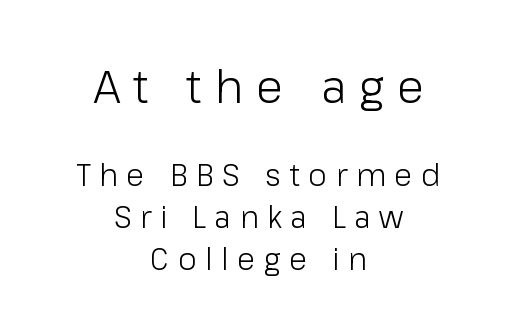
{"serif": "no", "italic": "no", "bold": "no", "weight": "light", "width": "normal", "stroke_contrast": "low", "x_height": "medium", "monospaced": "no", "underline": "no", "align": "center", "line_spacing": "normal", "line_spacing_ratio": 1.4, "letter_spacing": "wide", "letter_spacing_em": 0.29, "larger_block": "first", "size_ratio": 1.5, "glyph_px": 45}
